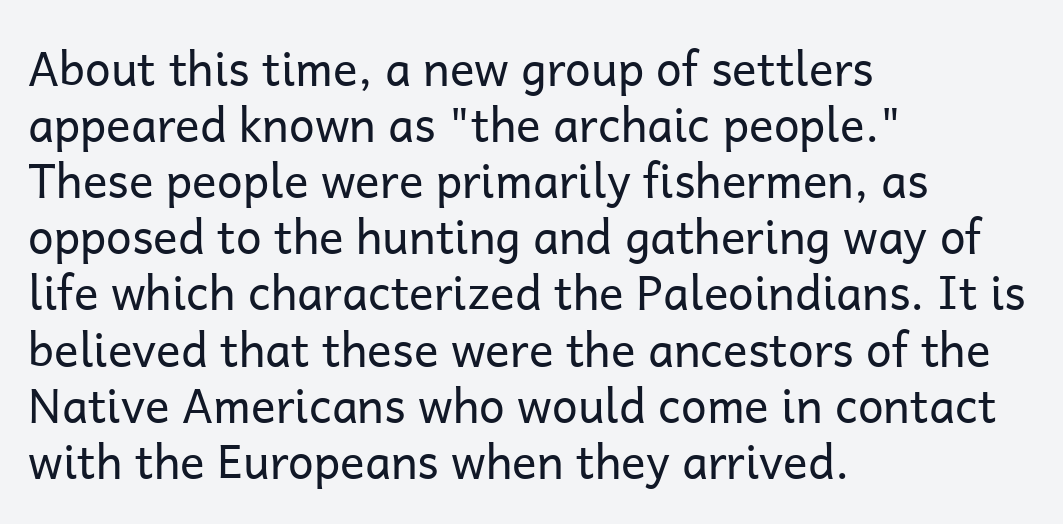
{"serif": "no", "italic": "no", "bold": "no", "weight": "regular", "width": "normal", "stroke_contrast": "low", "x_height": "medium", "monospaced": "no", "underline": "no", "align": "left", "line_spacing_ratio": 1.22, "letter_spacing": "normal", "letter_spacing_em": 0.0, "glyph_px": 46}
